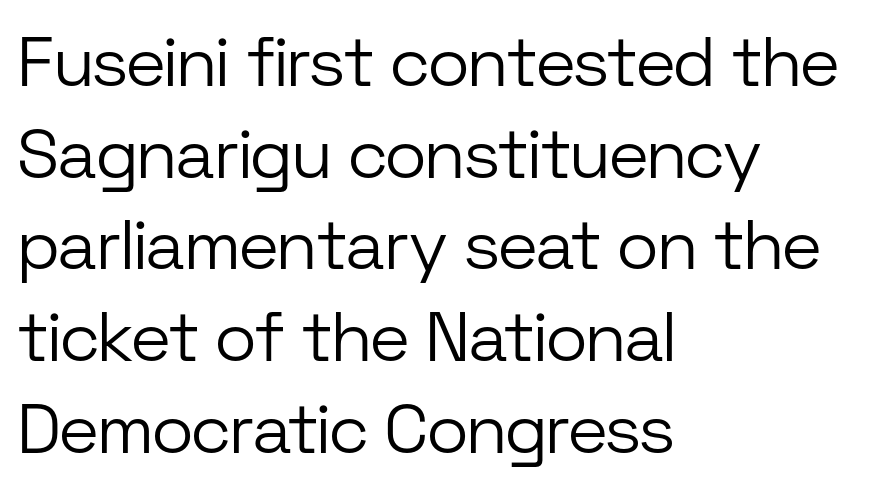
These lines keep a tight, regular rhythm from letter to letter. A typesetter would mark this as roman, not italic. Layout note: lines flush left. The weight would be labelled regular, book, light, or lighter still. Typographically, this falls in the sans-serif category. Plain, unruled lines of type.
